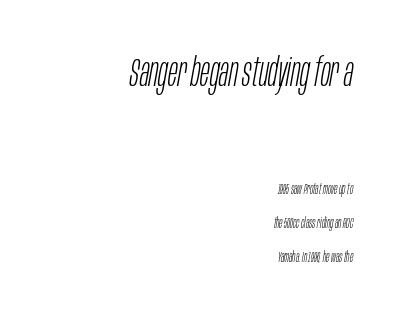
{"italic": "yes", "lean": "right", "slant_degrees": 10, "bold": "no", "weight": "light", "width": "condensed", "stroke_contrast": "low", "x_height": "large", "monospaced": "no", "underline": "no", "align": "right", "line_spacing": "loose", "line_spacing_ratio": 2.41, "letter_spacing": "normal", "letter_spacing_em": 0.0, "larger_block": "first", "size_ratio": 2.86, "glyph_px": 40}
